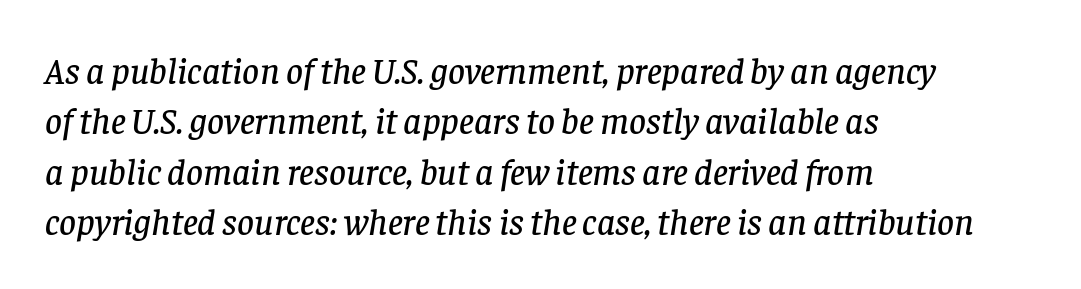
Q: Is the text italic (slanted)? A: Yes, it leans right by about 8 degrees.
Q: Is the typeface a serif or a sans-serif typeface? A: Serif.
Q: Is the text underlined? A: No.
Q: How is the paragraph aligned? A: Left-aligned.
Q: Is the spacing between letters normal or unusually wide? A: Normal.
Q: Is the spacing between lines tight, normal or loose? A: Normal.
Q: Width (condensed, normal, or wide)? A: Normal.
Q: Stroke contrast? A: Low.
Q: x-height? A: Large.
Q: Monospaced? A: No.
